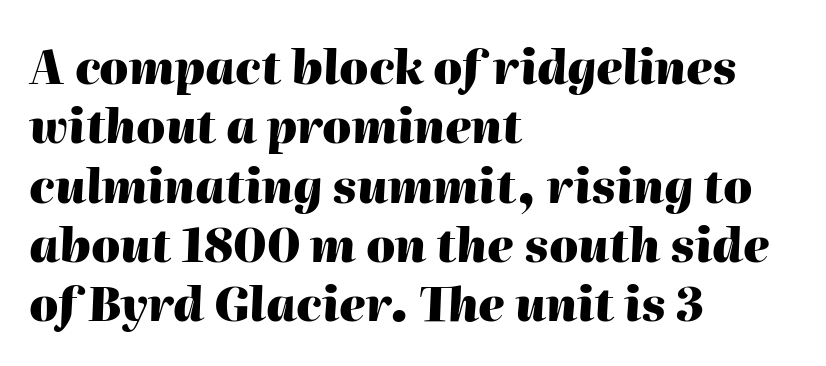
Q: Is the text bold? A: Yes.
Q: Is the text italic (slanted)? A: Yes, it leans right by about 2 degrees.
Q: Is the text underlined? A: No.
Q: How is the paragraph aligned? A: Left-aligned.
Q: Is the spacing between letters normal or unusually wide? A: Normal.
Q: Is the spacing between lines tight, normal or loose? A: Normal.
Q: Width (condensed, normal, or wide)? A: Normal.
Q: Stroke contrast? A: High.
Q: x-height? A: Medium.
Q: Monospaced? A: No.
